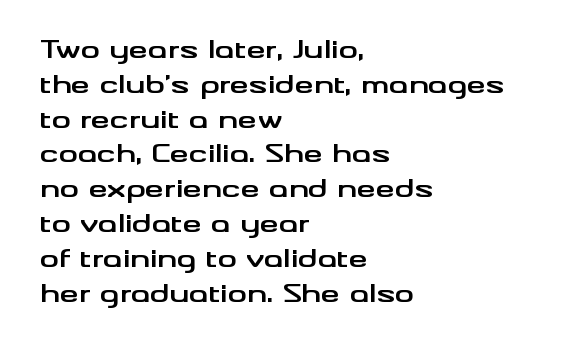
{"italic": "no", "bold": "yes", "underline": "no", "align": "left", "line_spacing": "normal", "line_spacing_ratio": 1.45, "letter_spacing": "normal", "letter_spacing_em": 0.0, "glyph_px": 24}
